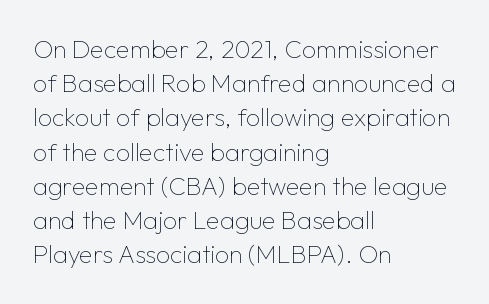
The area under the type is left untouched. A roman cut, with each character standing at attention. Observe the ordinary spacing: letters are neighbours, not strangers. Notice how the passage keeps a crisp vertical edge on the left only.
